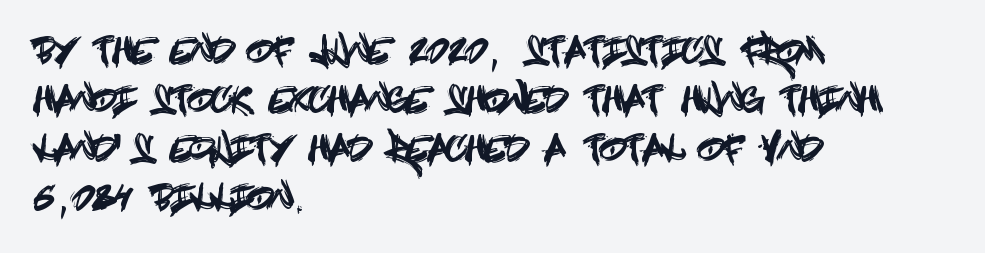
The image shows 35 px condensed sans-serif type; set left-aligned, normal line spacing (1.4x), normal letter spacing, not underlined; a large x-height.
